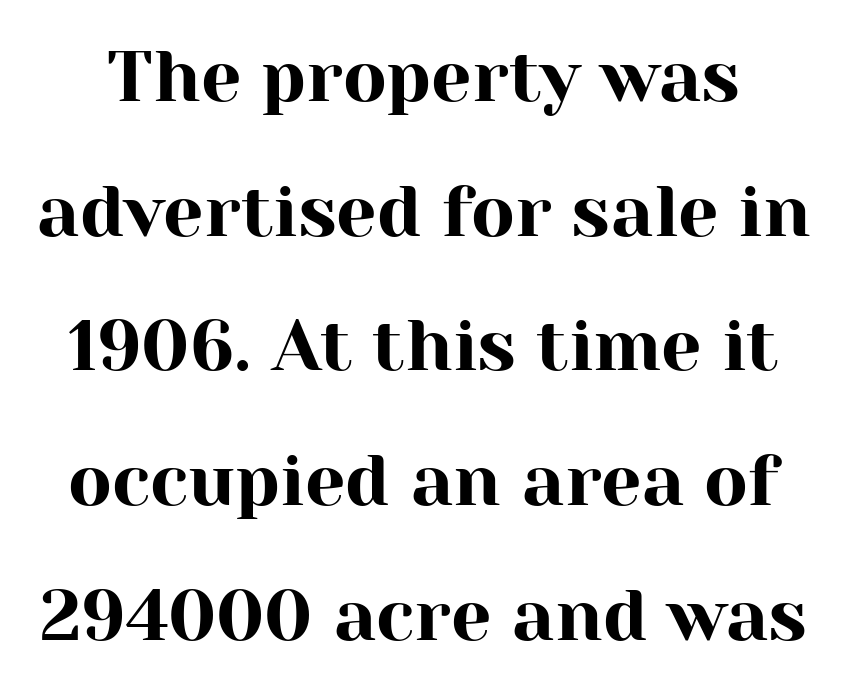
Q: Is the text italic (slanted)? A: No, it is upright.
Q: Is the typeface a serif or a sans-serif typeface? A: Serif.
Q: Is the text underlined? A: No.
Q: Is the spacing between letters normal or unusually wide? A: Normal.
Q: Width (condensed, normal, or wide)? A: Normal.
Q: Stroke contrast? A: High.
Q: x-height? A: Medium.
Q: Monospaced? A: No.
